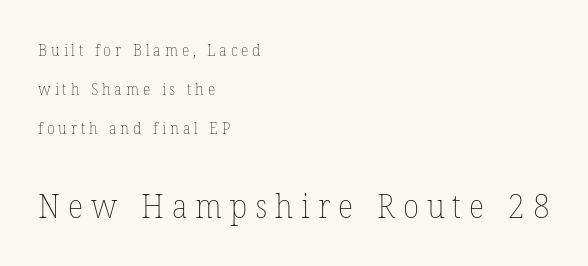
The image shows 33 px thin type, upright; set left-aligned, loose line spacing (2.44x), unusually wide letter spacing (+0.24 em), not underlined; the second (bottom) block is 2.06x larger; low stroke contrast and a medium x-height.
